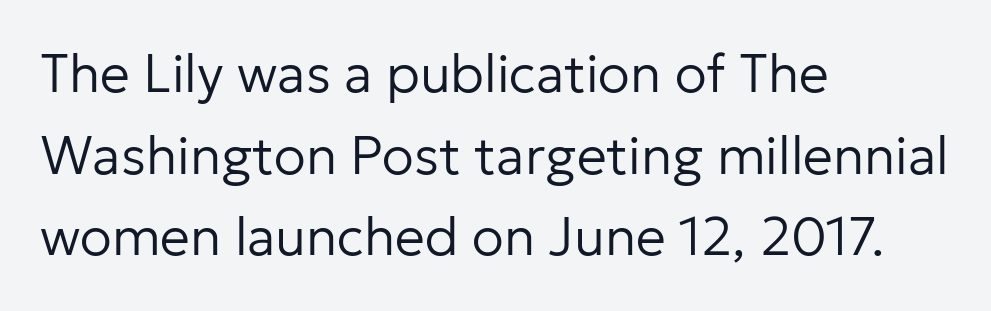
{"serif": "no", "italic": "no", "bold": "no", "weight": "regular", "width": "normal", "stroke_contrast": "low", "x_height": "medium", "monospaced": "no", "underline": "no", "align": "left", "line_spacing": "normal", "line_spacing_ratio": 1.54, "letter_spacing": "normal", "letter_spacing_em": 0.0, "glyph_px": 53}
